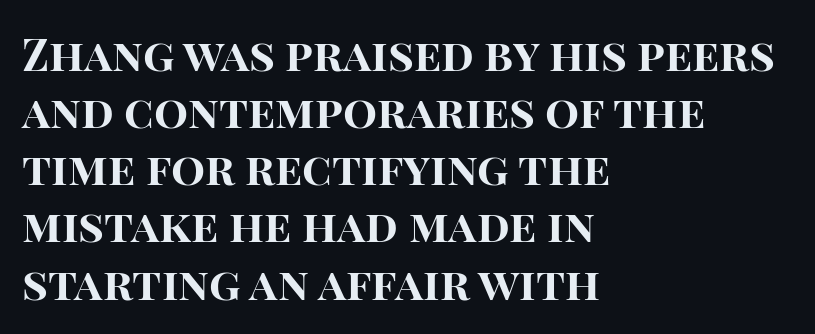
{"serif": "no", "italic": "no", "bold": "yes", "weight": "bold", "width": "normal", "stroke_contrast": "high", "x_height": "large", "monospaced": "no", "underline": "no", "align": "left", "line_spacing": "normal", "line_spacing_ratio": 1.27, "letter_spacing": "normal", "letter_spacing_em": 0.0, "glyph_px": 45}
